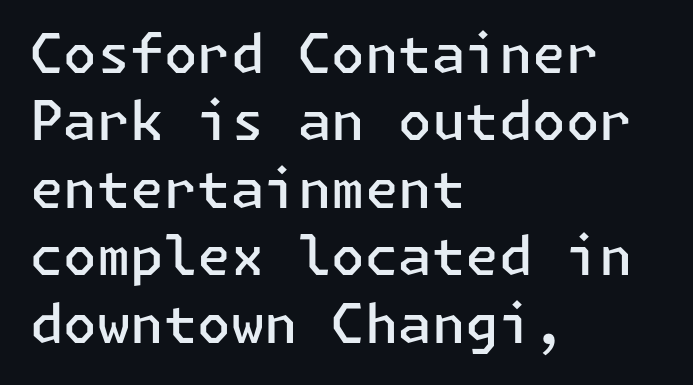
Q: Is the text bold? A: Semi-bold.
Q: Is the text italic (slanted)? A: No, it is upright.
Q: Is the typeface a serif or a sans-serif typeface? A: Sans-serif.
Q: Is the text underlined? A: No.
Q: How is the paragraph aligned? A: Left-aligned.
Q: Is the spacing between letters normal or unusually wide? A: Normal.
Q: Is the spacing between lines tight, normal or loose? A: Normal.
Q: Width (condensed, normal, or wide)? A: Normal.
Q: Stroke contrast? A: Low.
Q: x-height? A: Medium.
